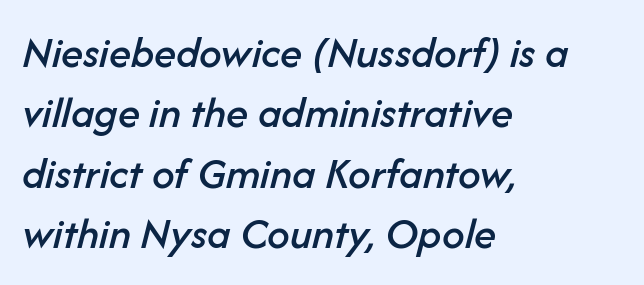
No word sits above an underline. Looks like regular typesetting: each glyph gets only the width it needs. Notice how descenders clear the ascenders below comfortably — that's standard leading. If you drew a line through each stem, it would be angled.
